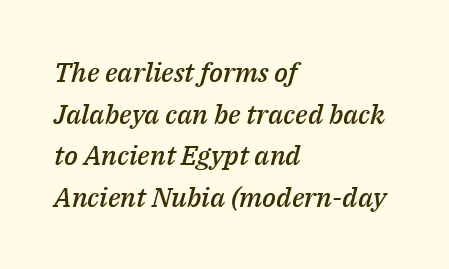
Default kerning and tracking; the words read as compact shapes. A normal amount of white space separates one row of letters from the next. Notice how the passage keeps a crisp vertical edge on the left only. Emphasis-style slanted type is in use. Rule under the text: the space is simply empty. The passage shown is semibold, sitting just below true bold.
